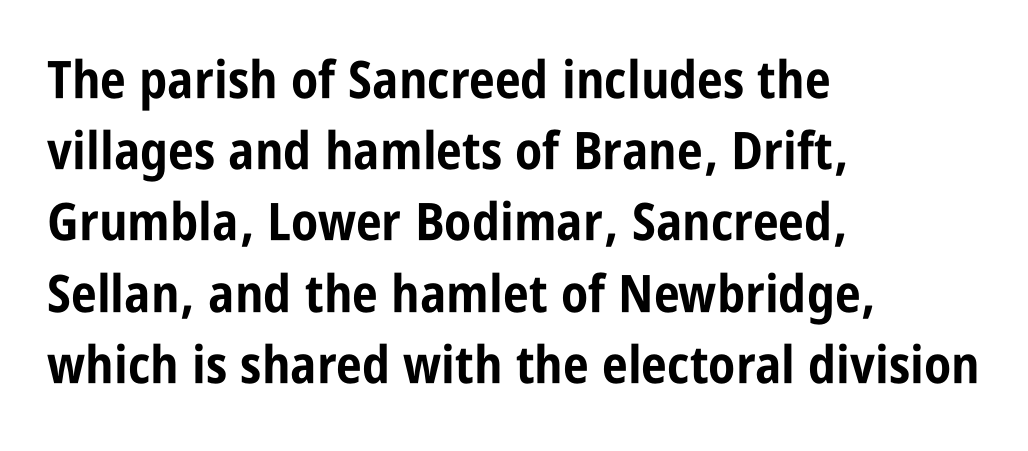
{"serif": "no", "italic": "no", "bold": "yes", "weight": "bold", "width": "condensed", "stroke_contrast": "low", "x_height": "large", "monospaced": "no", "underline": "no", "align": "left", "line_spacing": "normal", "line_spacing_ratio": 1.37, "letter_spacing": "normal", "letter_spacing_em": 0.0, "glyph_px": 52}
